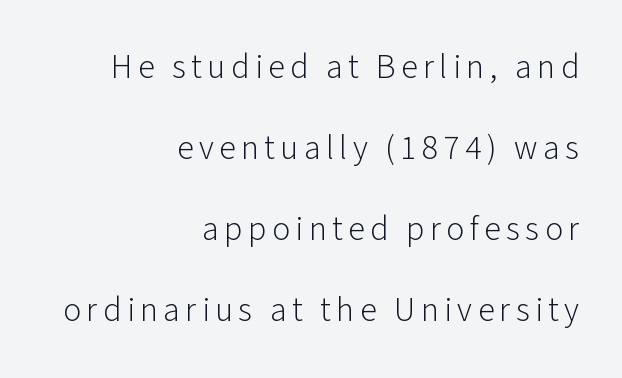
The image shows 34 px light sans-serif type, upright; set right-aligned, loose line spacing (2.38x), not underlined; low stroke contrast and a medium x-height.
